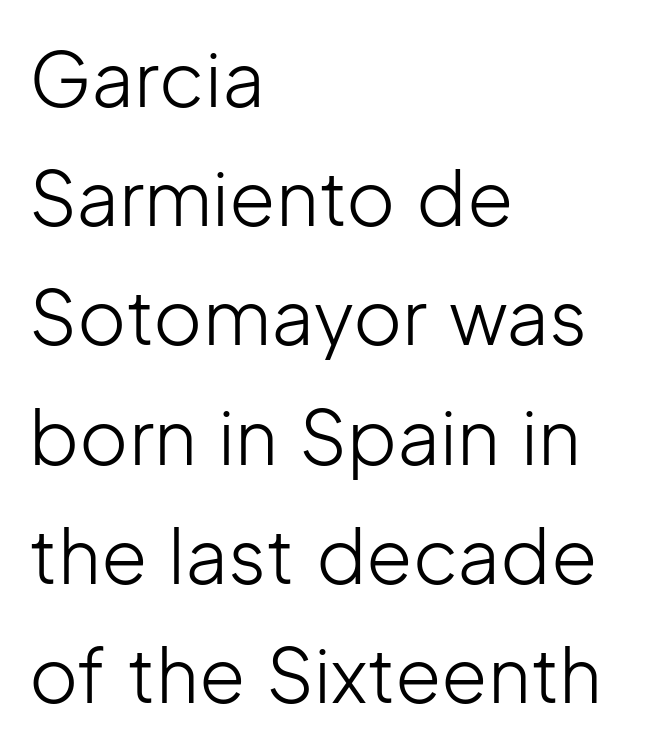
The image shows 75 px light sans-serif type, upright; set left-aligned, normal line spacing (1.59x), normal letter spacing, not underlined; low stroke contrast and a medium x-height.
